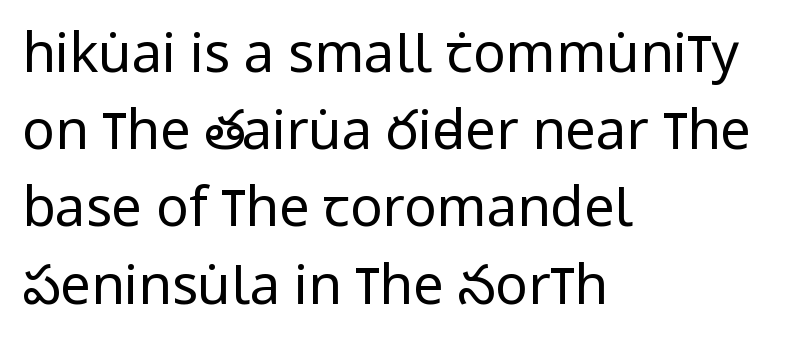
The image shows 54 px regular-weight, condensed sans-serif type, upright; set left-aligned, normal line spacing (1.43x), normal letter spacing, not underlined; low stroke contrast and a large x-height.
